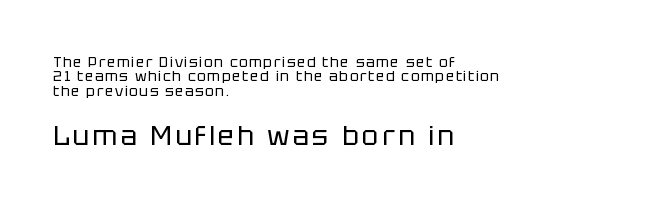
{"italic": "no", "bold": "no", "underline": "no", "align": "left", "line_spacing": "tight", "line_spacing_ratio": 1.03, "larger_block": "second", "size_ratio": 1.93, "glyph_px": 27}
